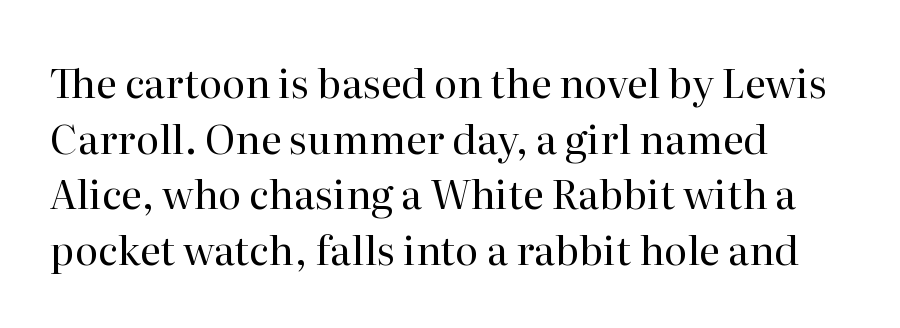
{"serif": "yes", "italic": "no", "bold": "no", "weight": "regular", "width": "normal", "stroke_contrast": "high", "x_height": "medium", "monospaced": "no", "underline": "no", "align": "left", "line_spacing": "normal", "line_spacing_ratio": 1.39, "letter_spacing": "normal", "letter_spacing_em": 0.0, "glyph_px": 40}
